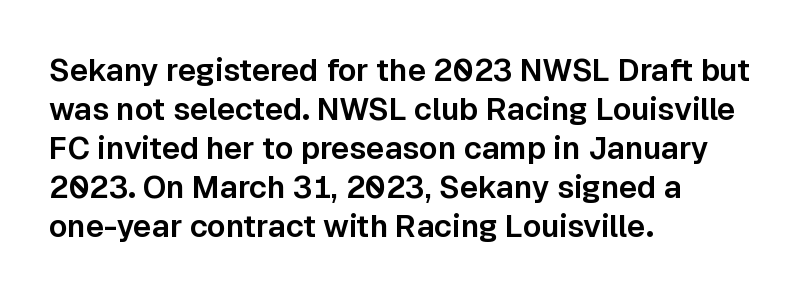
{"serif": "no", "italic": "no", "width": "normal", "stroke_contrast": "low", "x_height": "medium", "monospaced": "no", "underline": "no", "align": "left", "line_spacing": "normal", "line_spacing_ratio": 1.26, "letter_spacing": "normal", "letter_spacing_em": 0.0, "glyph_px": 31}
